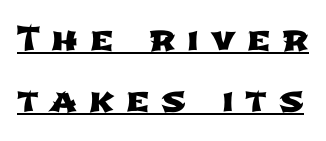
{"serif": "no", "width": "wide", "stroke_contrast": "low", "x_height": "medium", "monospaced": "no", "underline": "yes", "line_spacing_ratio": 1.86, "letter_spacing": "wide", "letter_spacing_em": 0.35, "glyph_px": 33}
